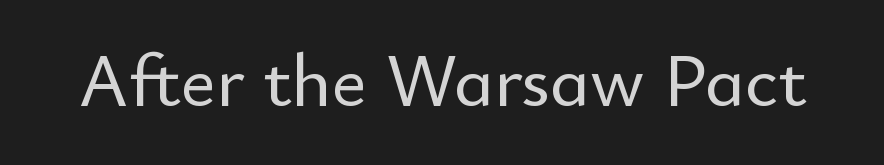
{"serif": "no", "italic": "no", "width": "normal", "stroke_contrast": "low", "x_height": "small", "monospaced": "no", "underline": "no", "letter_spacing": "normal", "letter_spacing_em": 0.0, "glyph_px": 75}
